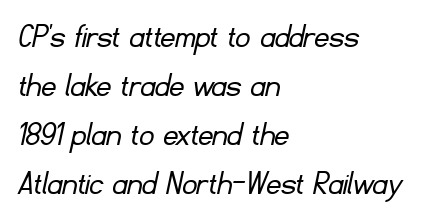
{"serif": "no", "bold": "no", "weight": "light", "width": "normal", "stroke_contrast": "low", "x_height": "small", "monospaced": "no", "underline": "no", "align": "left", "line_spacing": "normal", "line_spacing_ratio": 1.36, "letter_spacing": "normal", "letter_spacing_em": 0.0, "glyph_px": 36}
